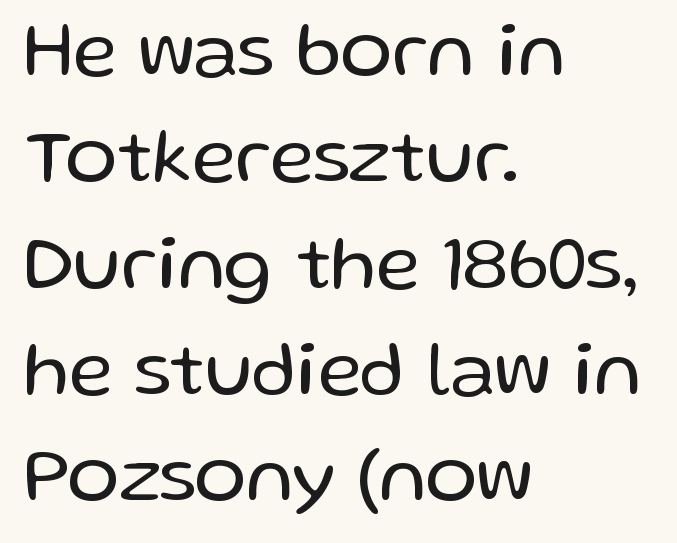
{"serif": "no", "italic": "no", "bold": "no", "weight": "regular", "width": "normal", "stroke_contrast": "low", "x_height": "medium", "monospaced": "no", "underline": "no", "align": "left", "line_spacing": "normal", "line_spacing_ratio": 1.38, "letter_spacing": "normal", "letter_spacing_em": 0.0, "glyph_px": 77}
